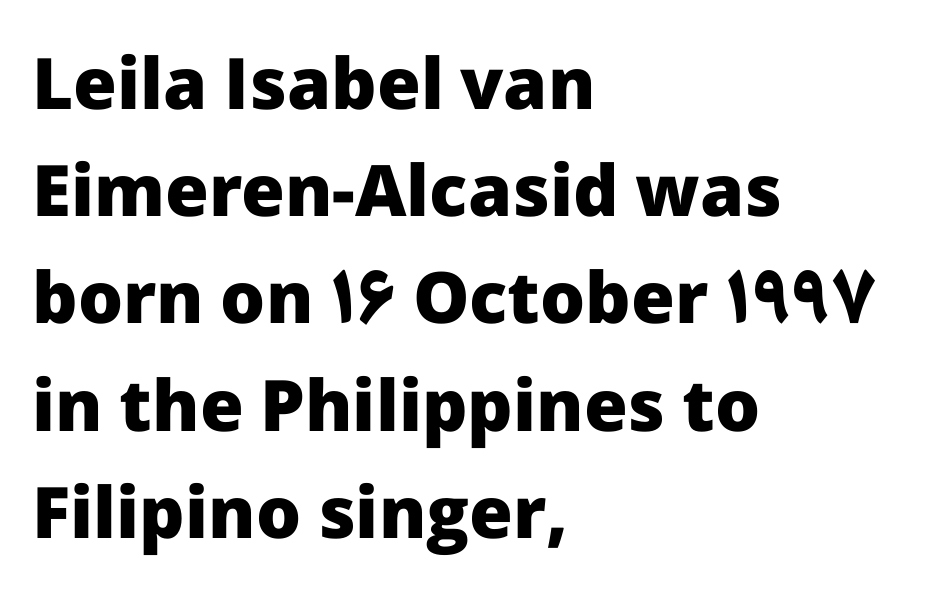
Serif or sans? Sans — the stroke terminals are bare. Nobody drew a line under any word here. The letters advance in unequal steps, a hallmark of proportional type. Set as a true bold cut, around the 700 mark.
